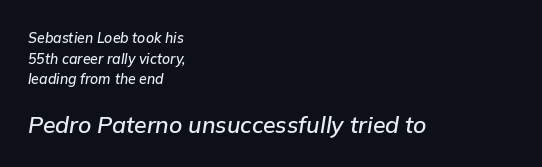
The image shows 23 px text type, italic (leaning right); set left-aligned, normal line spacing (1.48x), normal letter spacing, not underlined; the second (bottom) block is 1.64x larger.
